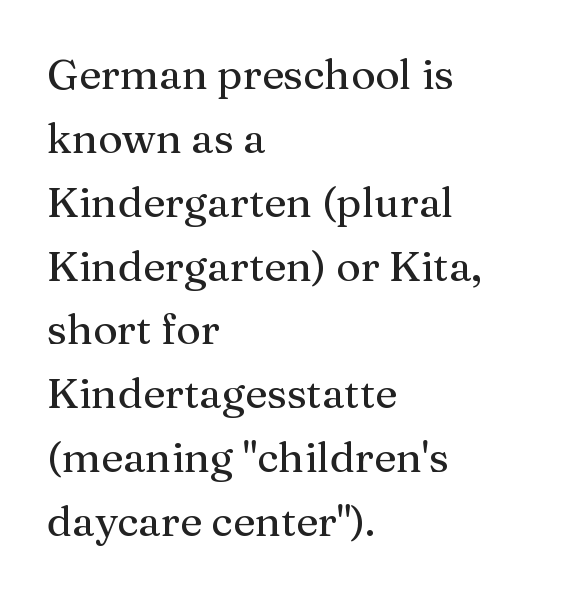
{"serif": "yes", "italic": "no", "width": "normal", "stroke_contrast": "medium", "x_height": "medium", "monospaced": "no", "underline": "no", "align": "left", "line_spacing": "normal", "line_spacing_ratio": 1.52, "letter_spacing": "normal", "letter_spacing_em": 0.0, "glyph_px": 42}
